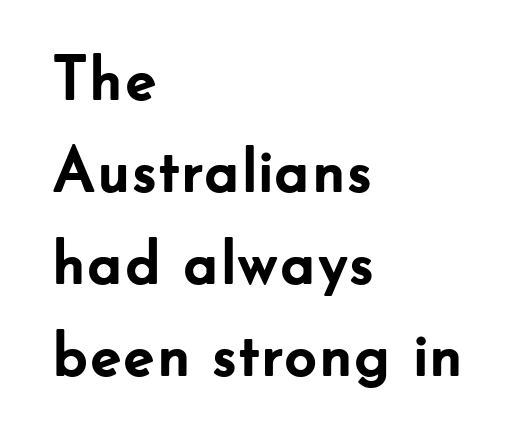
Q: Is the text bold? A: Yes.
Q: Is the text italic (slanted)? A: No, it is upright.
Q: Is the typeface a serif or a sans-serif typeface? A: Sans-serif.
Q: Is the text underlined? A: No.
Q: How is the paragraph aligned? A: Left-aligned.
Q: Is the spacing between letters normal or unusually wide? A: Normal.
Q: Is the spacing between lines tight, normal or loose? A: Normal.
Q: Width (condensed, normal, or wide)? A: Normal.
Q: Stroke contrast? A: Low.
Q: x-height? A: Small.
Q: Monospaced? A: No.
